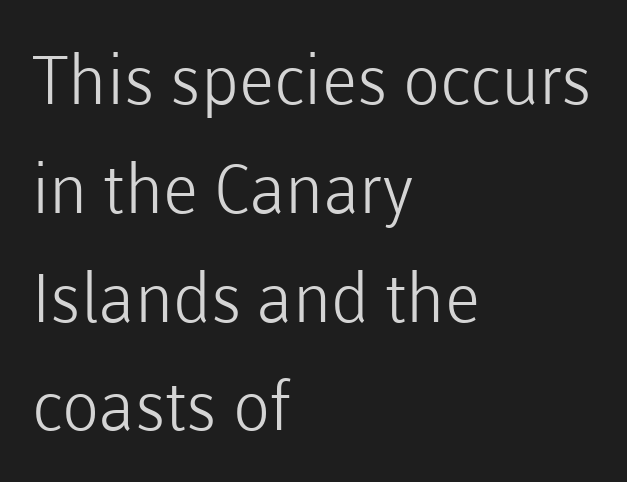
Q: Is the text bold? A: No.
Q: Is the text italic (slanted)? A: No, it is upright.
Q: Is the typeface a serif or a sans-serif typeface? A: Sans-serif.
Q: Is the text underlined? A: No.
Q: How is the paragraph aligned? A: Left-aligned.
Q: Is the spacing between letters normal or unusually wide? A: Normal.
Q: Is the spacing between lines tight, normal or loose? A: Normal.
Q: Width (condensed, normal, or wide)? A: Normal.
Q: Stroke contrast? A: Low.
Q: x-height? A: Medium.
Q: Monospaced? A: No.
